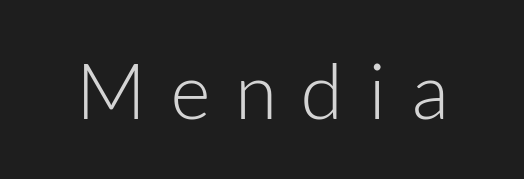
{"serif": "no", "italic": "no", "bold": "no", "weight": "light", "width": "normal", "stroke_contrast": "low", "x_height": "medium", "monospaced": "no", "underline": "no", "letter_spacing": "wide", "letter_spacing_em": 0.32, "glyph_px": 77}
